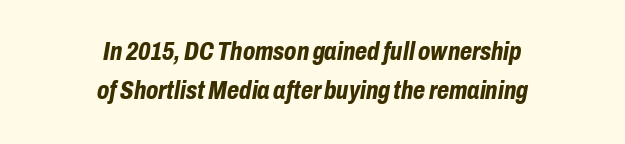
The image shows 25 px bold type, italic (leaning right); set centered, normal line spacing (1.57x), normal letter spacing, not underlined.
